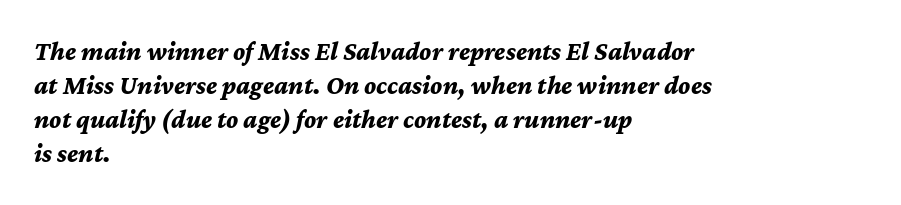
{"italic": "yes", "lean": "right", "slant_degrees": 12, "bold": "yes", "underline": "no", "align": "left", "line_spacing": "normal", "line_spacing_ratio": 1.31, "letter_spacing": "normal", "letter_spacing_em": 0.0, "glyph_px": 26}
